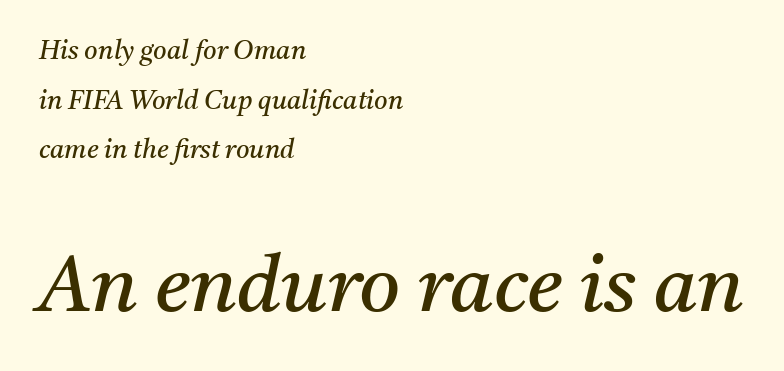
How would I describe the line gaps? Wide and relaxed. It's the slanting kind of type. Scale increases going downward across the two blocks. The rag falls on the right side of this text block. Standard letterfit; no display-style spreading of the glyphs. The rendering shows small feet on the letterforms — a serif design.
